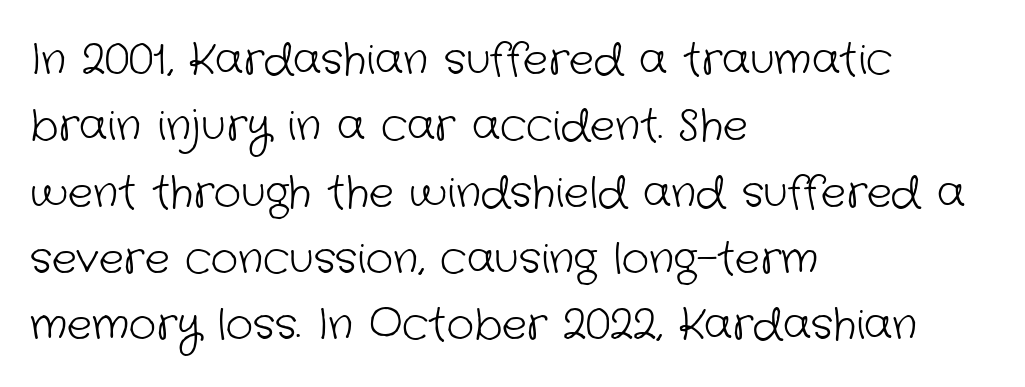
The glyphs are unaccompanied by any horizontal stroke below them. No extra tracking has been applied to these lines. Serif or sans? Sans — the stroke terminals are bare. The characters are drawn with everyday or finer stroke widths.
